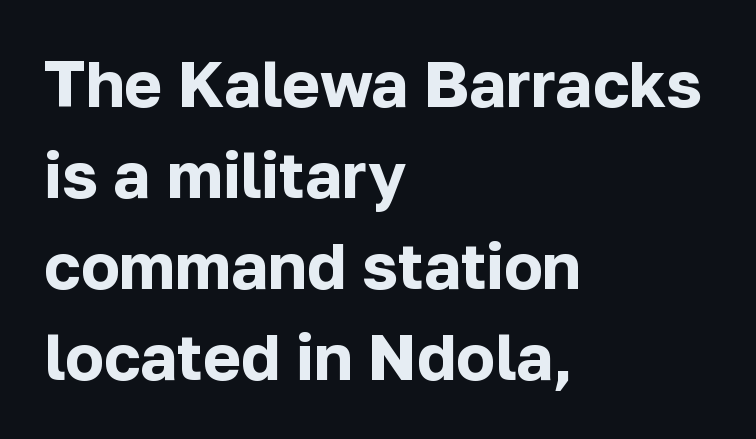
The image shows 64 px bold sans-serif type, upright; set left-aligned, normal line spacing (1.42x), normal letter spacing, not underlined; low stroke contrast and a medium x-height.
